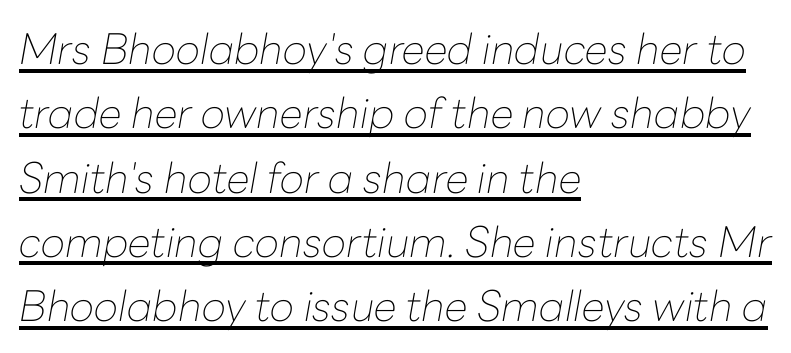
Vertically, the passage feels balanced, rows spaced as you'd expect. The strokes are not fattened; the text isn't bold. In designer terms, the underline attribute is active on this setting. Is the block centered? No — it sits flush against the left margin. The face used here is rendered with its standard letterfit. A typesetter would mark this as italic.
